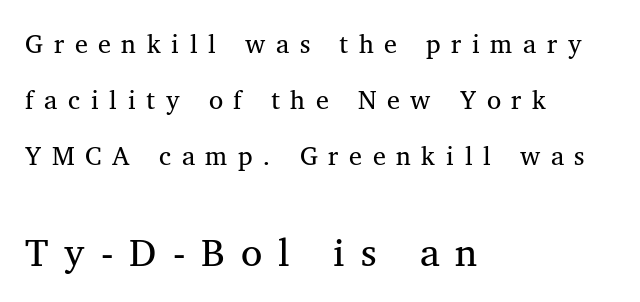
{"serif": "yes", "bold": "no", "weight": "regular", "width": "normal", "stroke_contrast": "medium", "x_height": "medium", "monospaced": "no", "underline": "no", "align": "left", "line_spacing": "loose", "line_spacing_ratio": 2.16, "letter_spacing": "wide", "letter_spacing_em": 0.41, "larger_block": "second", "size_ratio": 1.5, "glyph_px": 39}
